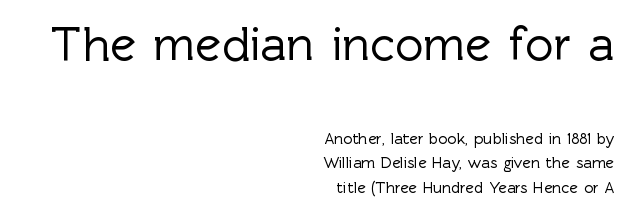
The image shows 49 px sans-serif type, upright; set right-aligned, normal line spacing (1.51x), normal letter spacing, not underlined; the first (top) block is 3.06x larger; a medium x-height.
